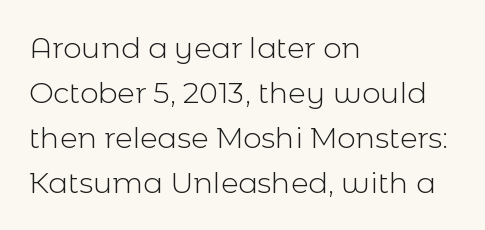
Q: Is the text bold? A: No.
Q: Is the text italic (slanted)? A: No, it is upright.
Q: Is the typeface a serif or a sans-serif typeface? A: Sans-serif.
Q: Is the text underlined? A: No.
Q: How is the paragraph aligned? A: Left-aligned.
Q: Is the spacing between letters normal or unusually wide? A: Normal.
Q: Is the spacing between lines tight, normal or loose? A: Normal.
Q: Width (condensed, normal, or wide)? A: Normal.
Q: x-height? A: Medium.
Q: Monospaced? A: No.
